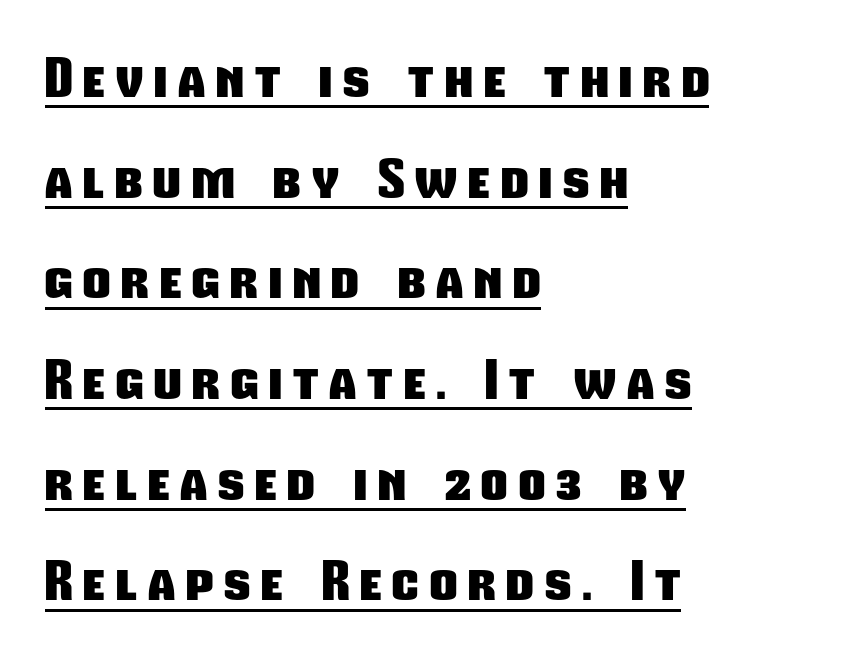
{"serif": "no", "bold": "yes", "weight": "heavy", "width": "condensed", "stroke_contrast": "low", "x_height": "medium", "monospaced": "no", "underline": "yes", "align": "left", "line_spacing": "loose", "line_spacing_ratio": 1.9, "letter_spacing": "wide", "letter_spacing_em": 0.21, "glyph_px": 53}
